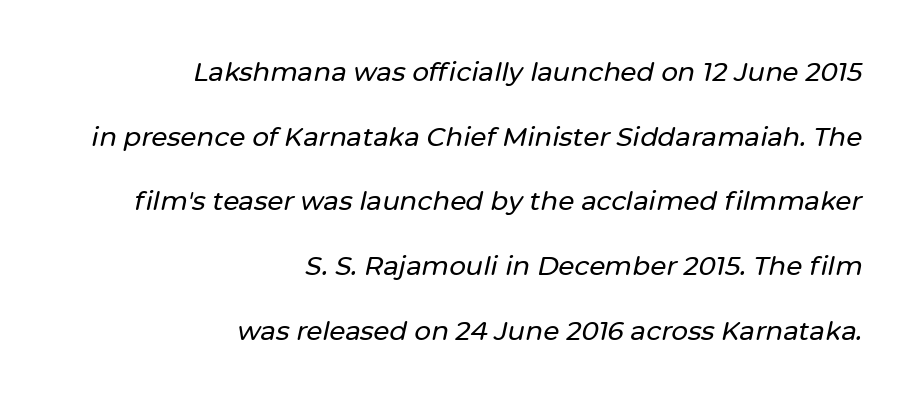
Words float on clear page, feet unadorned. The axis of the letterforms is tilted away from vertical. This rendering uses right alignment, leaving the left contour irregular. Regarding leading, the lines here are spaced well apart. The passage shown has conventional tracking throughout.
